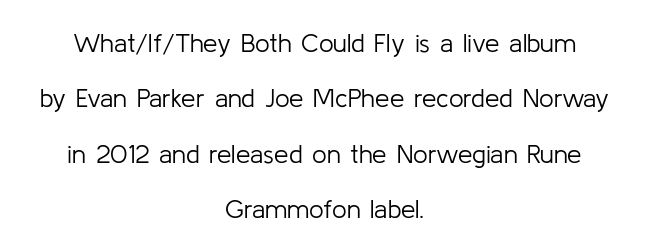
{"italic": "no", "bold": "no", "underline": "no", "align": "center", "line_spacing": "loose", "line_spacing_ratio": 2.13, "letter_spacing": "normal", "letter_spacing_em": 0.0, "glyph_px": 26}
